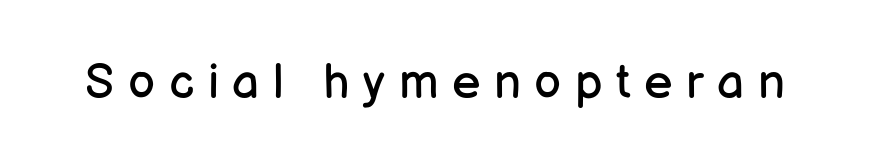
Q: Is the text bold? A: No.
Q: Is the text italic (slanted)? A: No, it is upright.
Q: Is the typeface a serif or a sans-serif typeface? A: Sans-serif.
Q: Is the text underlined? A: No.
Q: Is the spacing between letters normal or unusually wide? A: Unusually wide.
Q: Width (condensed, normal, or wide)? A: Normal.
Q: Stroke contrast? A: Low.
Q: x-height? A: Medium.
Q: Monospaced? A: No.
